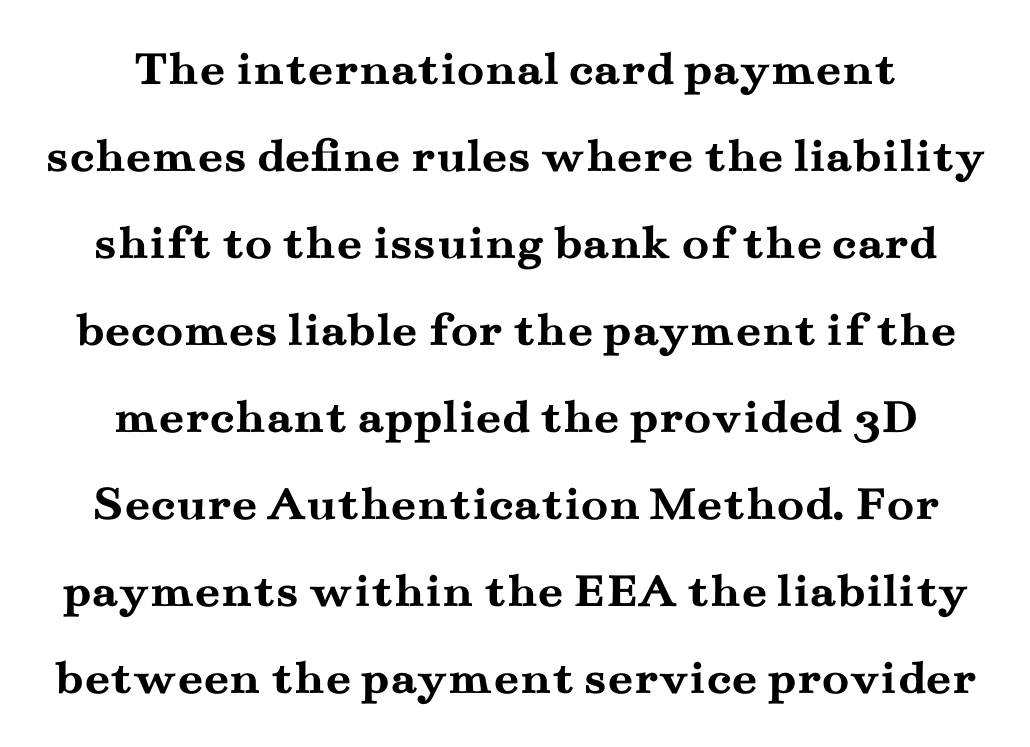
The image shows 50 px semibold, wide serif type, upright; set centered, line spacing 1.74x, normal letter spacing, not underlined; medium stroke contrast and a small x-height.
